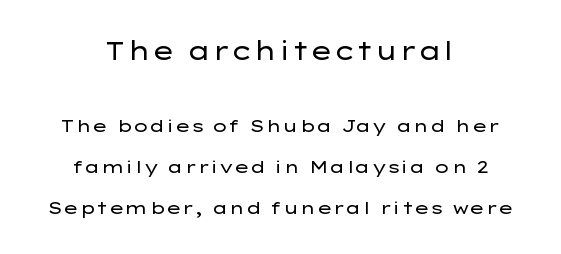
Notice how the passage keeps no hard edge, just a central spine. A clean baseline with only descenders dipping below it. Glyph-to-glyph distance matches everyday printed text. These lines were composed using upright roman letters. The rendering shrinks the type as you move from the upper chunk to the lower.
